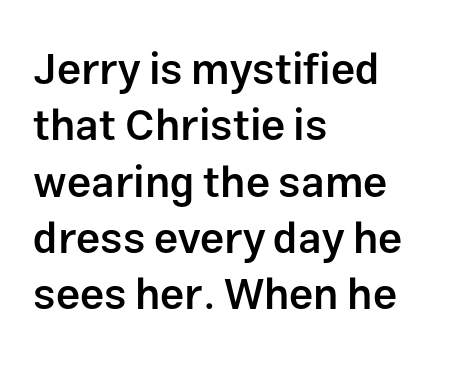
The passage is arranged the way most books set body copy — flush left. Bold? Not quite — semibold, heavier than regular but stopping short. Notice how descenders clear the ascenders below comfortably — that's standard leading. Posture: straight, roman, zero tilt.
